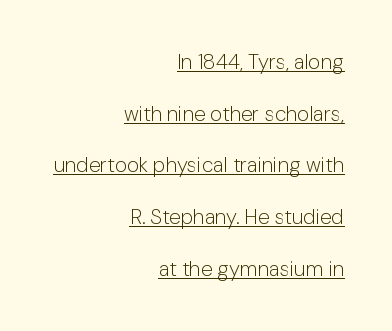
Q: Is the text bold? A: No.
Q: Is the text italic (slanted)? A: No, it is upright.
Q: Is the text underlined? A: Yes.
Q: How is the paragraph aligned? A: Right-aligned.
Q: Is the spacing between letters normal or unusually wide? A: Normal.
Q: Is the spacing between lines tight, normal or loose? A: Loose.
